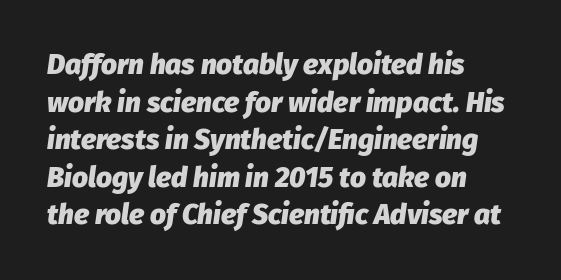
Q: Is the text bold? A: Yes.
Q: Is the text italic (slanted)? A: Yes, it leans right by about 8 degrees.
Q: Is the text underlined? A: No.
Q: How is the paragraph aligned? A: Left-aligned.
Q: Is the spacing between letters normal or unusually wide? A: Normal.
Q: Is the spacing between lines tight, normal or loose? A: Normal.
Q: Width (condensed, normal, or wide)? A: Normal.
Q: Stroke contrast? A: Low.
Q: x-height? A: Medium.
Q: Monospaced? A: No.
